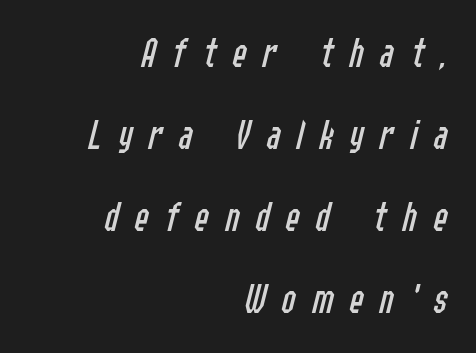
{"italic": "yes", "lean": "right", "slant_degrees": 14, "bold": "no", "weight": "regular", "width": "condensed", "stroke_contrast": "low", "x_height": "medium", "monospaced": "no", "underline": "no", "align": "right", "line_spacing": "loose", "line_spacing_ratio": 1.91, "letter_spacing": "wide", "letter_spacing_em": 0.37, "glyph_px": 43}
